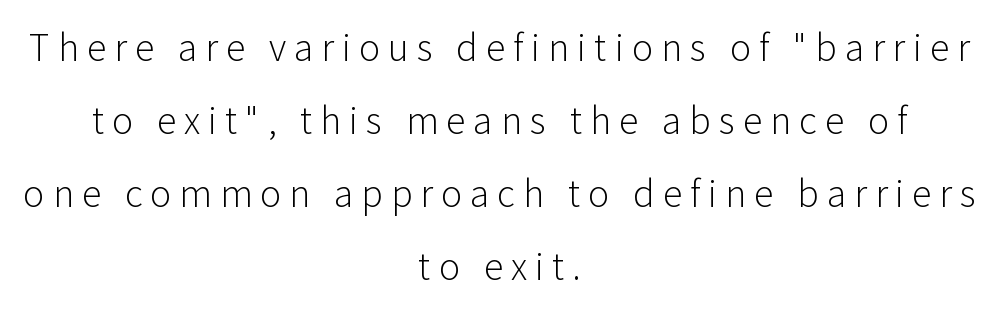
{"serif": "no", "italic": "no", "bold": "no", "weight": "light", "width": "normal", "stroke_contrast": "low", "x_height": "medium", "monospaced": "no", "underline": "no", "align": "center", "line_spacing": "loose", "line_spacing_ratio": 2.03, "letter_spacing": "wide", "letter_spacing_em": 0.22, "glyph_px": 36}
